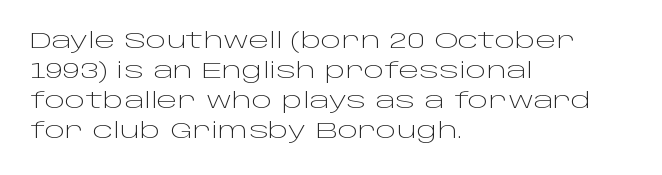
{"italic": "no", "bold": "no", "underline": "no", "align": "left", "line_spacing": "normal", "line_spacing_ratio": 1.37, "letter_spacing": "normal", "letter_spacing_em": 0.0, "glyph_px": 22}
